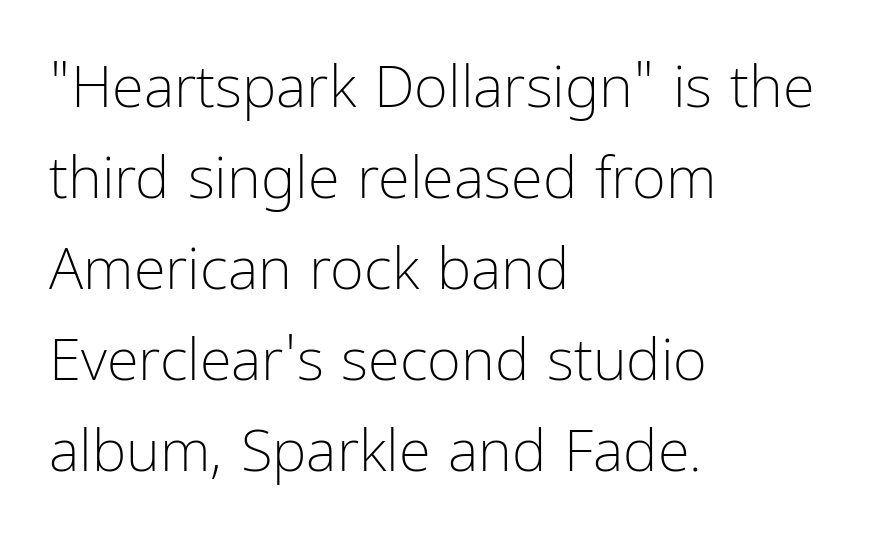
The image shows 58 px light, condensed sans-serif type, upright; set left-aligned, normal line spacing (1.57x), normal letter spacing, not underlined; low stroke contrast and a medium x-height.
